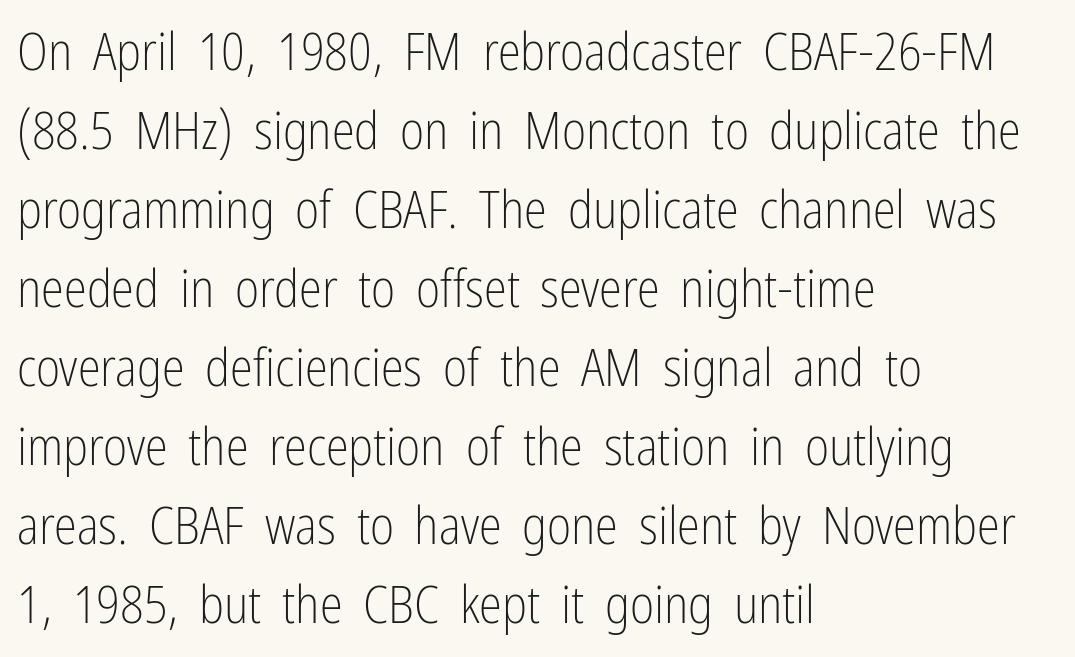
Q: Is the text bold? A: No.
Q: Is the text italic (slanted)? A: No, it is upright.
Q: Is the typeface a serif or a sans-serif typeface? A: Sans-serif.
Q: Is the text underlined? A: No.
Q: How is the paragraph aligned? A: Left-aligned.
Q: Is the spacing between letters normal or unusually wide? A: Normal.
Q: Is the spacing between lines tight, normal or loose? A: Normal.
Q: Width (condensed, normal, or wide)? A: Condensed.
Q: Stroke contrast? A: Low.
Q: x-height? A: Medium.
Q: Monospaced? A: No.
